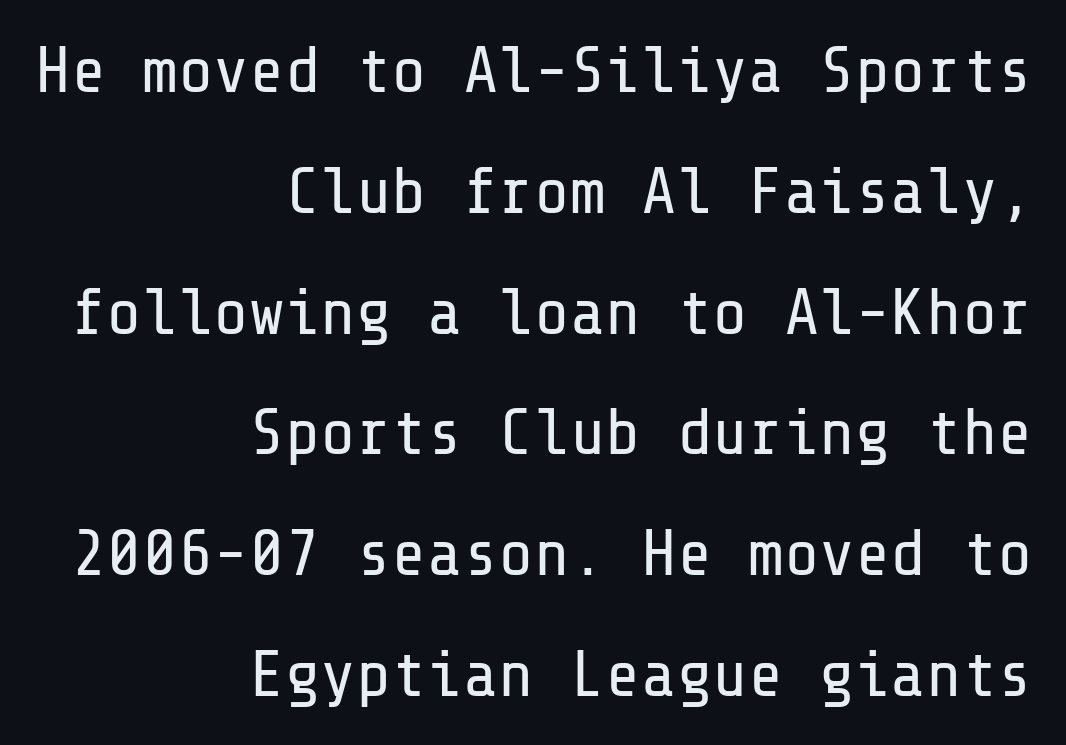
The string is rendered with underlining switched off. The characters display no serif detailing; their extremities are plain. Line endings align vertically; line beginnings do not. These lines keep a tight, regular rhythm from letter to letter. These glyphs show unthickened strokes, regular width or finer. Ordinary non-slanted type is in use.
